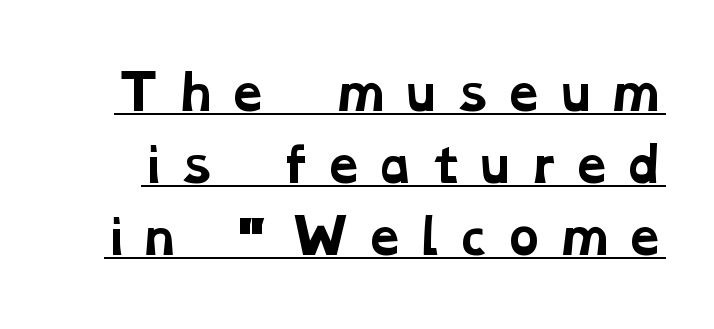
{"serif": "yes", "bold": "yes", "weight": "bold", "width": "wide", "stroke_contrast": "low", "x_height": "medium", "monospaced": "no", "underline": "yes", "line_spacing": "normal", "line_spacing_ratio": 1.53, "letter_spacing": "wide", "letter_spacing_em": 0.24, "glyph_px": 47}
